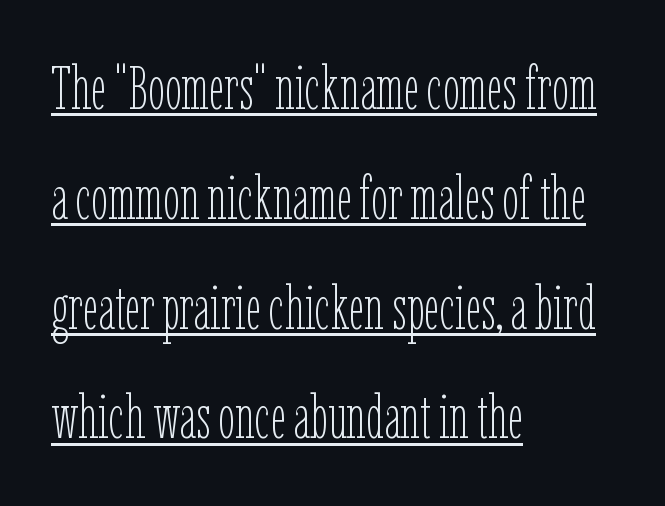
The image shows 61 px thin, condensed type, upright; set left-aligned, line spacing 1.8x, normal letter spacing, underlined; low stroke contrast and a medium x-height.
